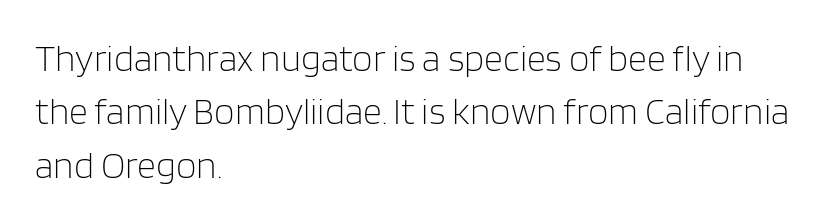
Q: Is the text bold? A: No.
Q: Is the text italic (slanted)? A: No, it is upright.
Q: Is the typeface a serif or a sans-serif typeface? A: Sans-serif.
Q: Is the text underlined? A: No.
Q: How is the paragraph aligned? A: Left-aligned.
Q: Is the spacing between letters normal or unusually wide? A: Normal.
Q: Is the spacing between lines tight, normal or loose? A: Normal.
Q: Width (condensed, normal, or wide)? A: Normal.
Q: Stroke contrast? A: Low.
Q: x-height? A: Large.
Q: Monospaced? A: No.
